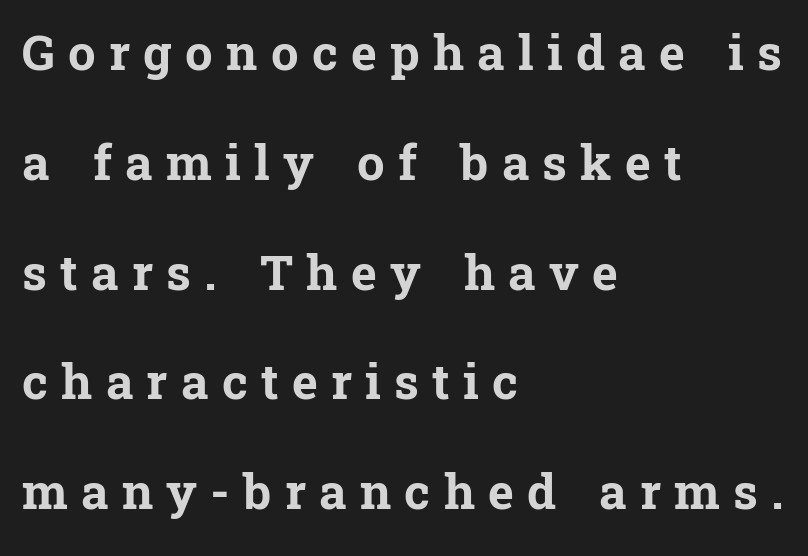
{"serif": "yes", "italic": "no", "bold": "yes", "weight": "bold", "width": "normal", "stroke_contrast": "low", "x_height": "medium", "monospaced": "no", "underline": "no", "align": "left", "line_spacing": "loose", "line_spacing_ratio": 2.24, "letter_spacing": "wide", "letter_spacing_em": 0.27, "glyph_px": 49}
